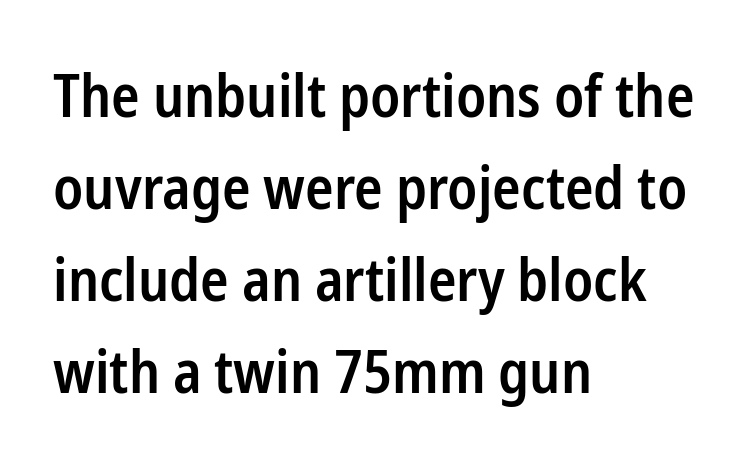
The image shows 59 px semibold, condensed sans-serif type, upright; set left-aligned, normal line spacing (1.56x), normal letter spacing, not underlined; low stroke contrast and a medium x-height.
